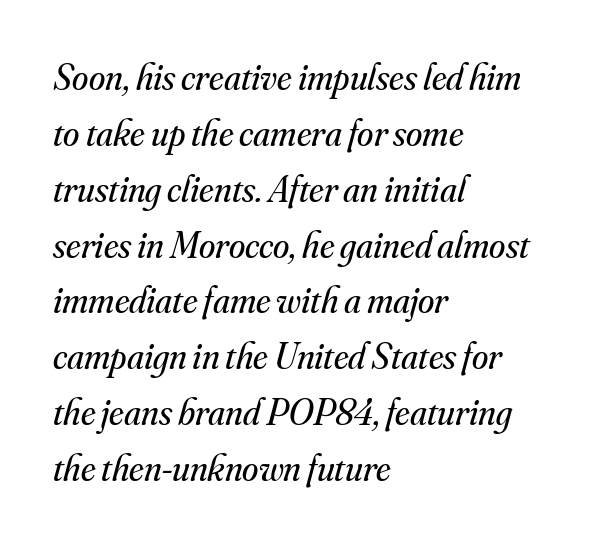
The image shows 37 px regular-weight serif type, italic (leaning right); set left-aligned, normal line spacing (1.51x), normal letter spacing, not underlined; medium stroke contrast and a small x-height.
